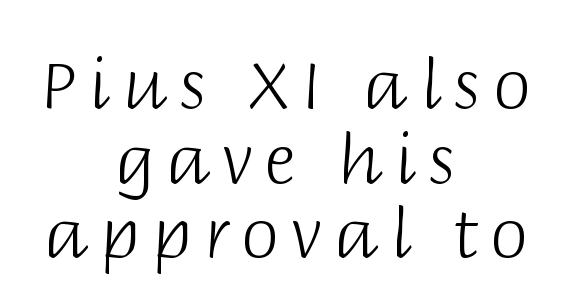
Q: Is the text bold? A: No.
Q: Is the text italic (slanted)? A: No, it is upright.
Q: Is the typeface a serif or a sans-serif typeface? A: Sans-serif.
Q: Is the text underlined? A: No.
Q: How is the paragraph aligned? A: Centered.
Q: Is the spacing between lines tight, normal or loose? A: Tight.
Q: Width (condensed, normal, or wide)? A: Normal.
Q: Stroke contrast? A: Low.
Q: x-height? A: Large.
Q: Monospaced? A: No.
